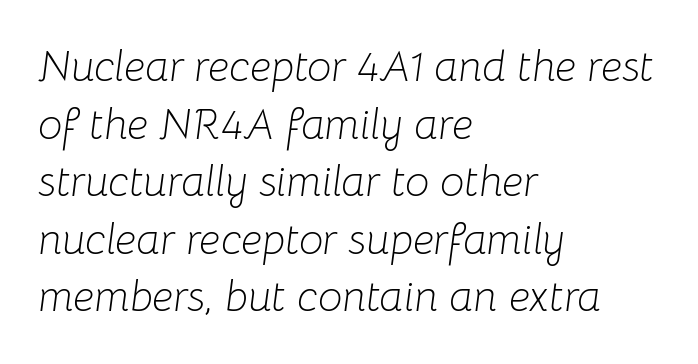
Q: Is the text bold? A: No.
Q: Is the text italic (slanted)? A: Yes, it leans right by about 8 degrees.
Q: Is the text underlined? A: No.
Q: How is the paragraph aligned? A: Left-aligned.
Q: Is the spacing between letters normal or unusually wide? A: Normal.
Q: Is the spacing between lines tight, normal or loose? A: Normal.
Q: Width (condensed, normal, or wide)? A: Normal.
Q: Stroke contrast? A: Low.
Q: x-height? A: Medium.
Q: Monospaced? A: No.
